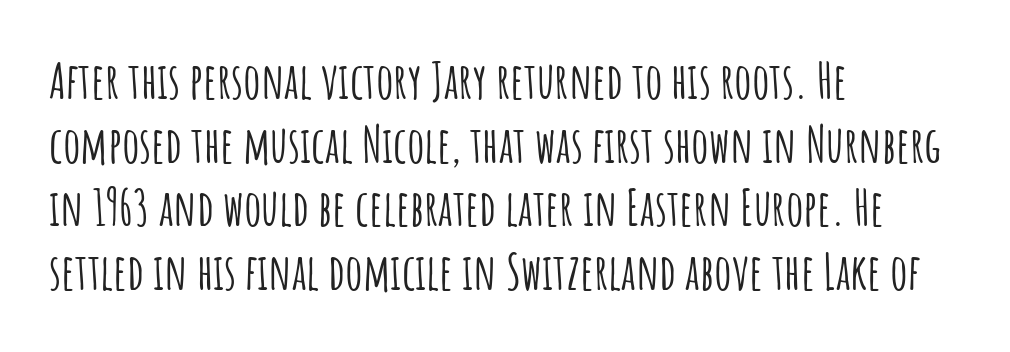
The image shows 49 px condensed sans-serif type, upright; set left-aligned, normal line spacing (1.3x), normal letter spacing, not underlined; low stroke contrast and a large x-height.
